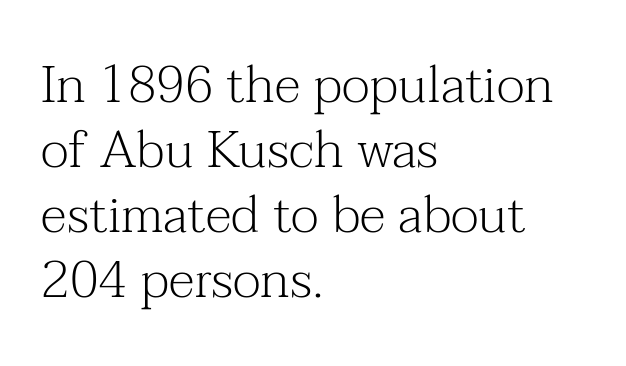
The foot of each line stays bare and open. This rendering employs a face with finishing strokes, i.e., a serif. Each line starts at the same left margin while the right side varies. The letters advance in unequal steps, a hallmark of proportional type.
